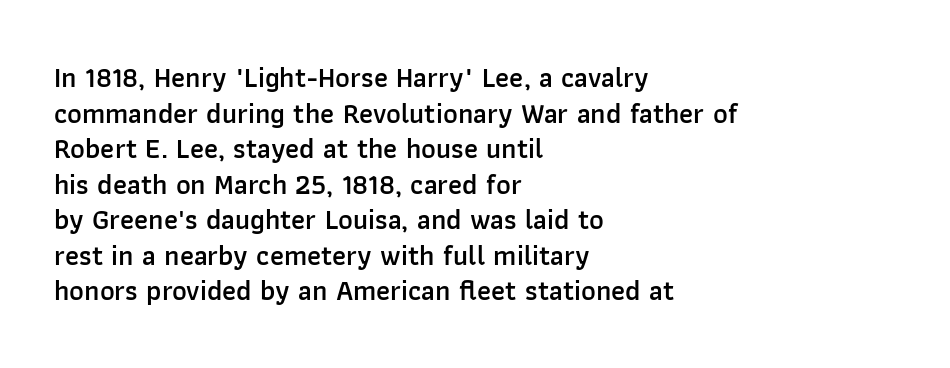
{"serif": "no", "italic": "no", "bold": "semi", "weight": "semibold", "width": "normal", "stroke_contrast": "low", "x_height": "medium", "monospaced": "no", "underline": "no", "align": "left", "line_spacing": "normal", "line_spacing_ratio": 1.27, "letter_spacing": "normal", "letter_spacing_em": 0.0, "glyph_px": 28}
